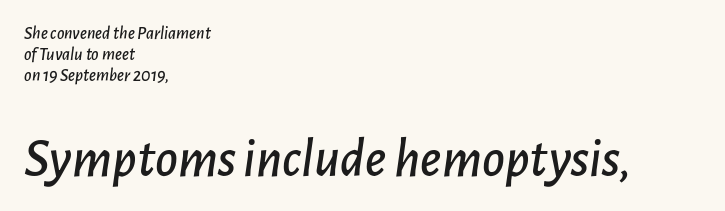
{"italic": "yes", "lean": "right", "slant_degrees": 7, "width": "normal", "stroke_contrast": "low", "x_height": "medium", "monospaced": "no", "underline": "no", "align": "left", "line_spacing_ratio": 1.18, "letter_spacing": "normal", "letter_spacing_em": 0.0, "larger_block": "second", "size_ratio": 3.06, "glyph_px": 55}
